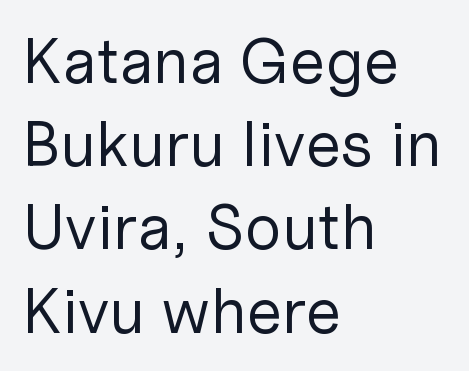
Glyph-to-glyph distance matches everyday printed text. The passage shown is typeset with a sans-serif family. Quick note: underline off. The passage shown is typed in a proportional face where columns would drift.
